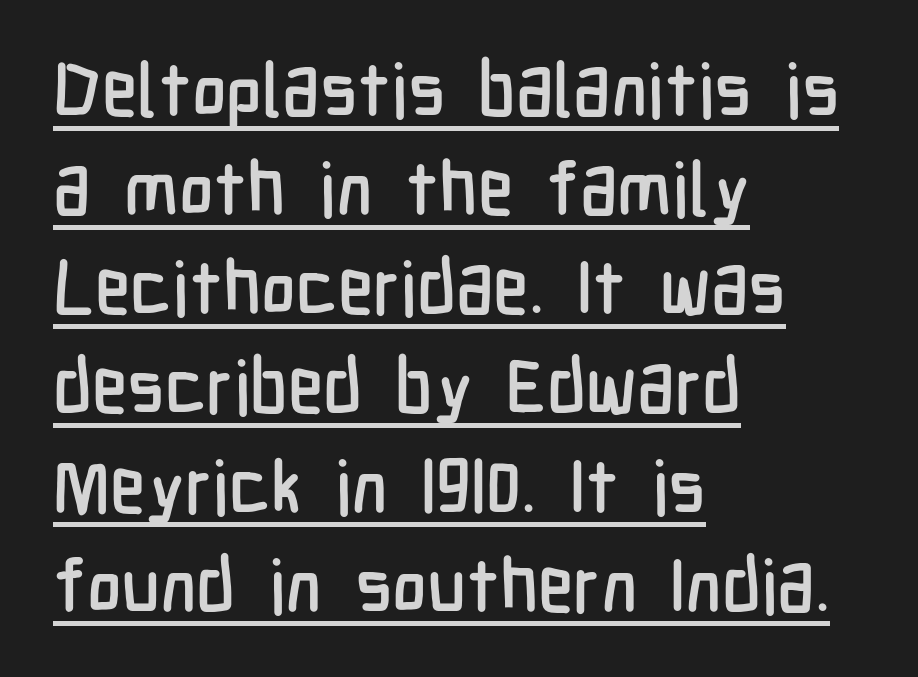
A roman cut, with each character standing at attention. Compared with undecorated copy, this sample adds a rule below the words. Each line starts at the same left margin while the right side varies. Classification — sans serif. Tracking here is standard; glyphs follow each other at the usual distance. The passage shown is typed in a proportional face where columns would drift.
